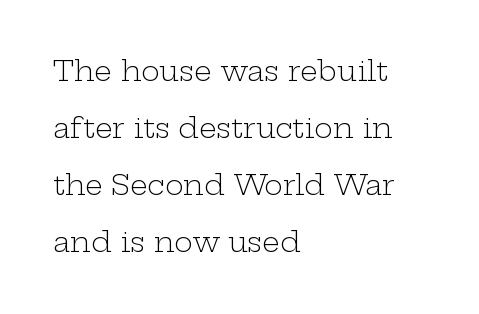
In terms of posture, this sample is upright. Letters rest on an invisible, unmarked baseline. The gaps between neighbouring characters are ordinary and unremarkable. Casual observation: everything's shoved over to the left.
